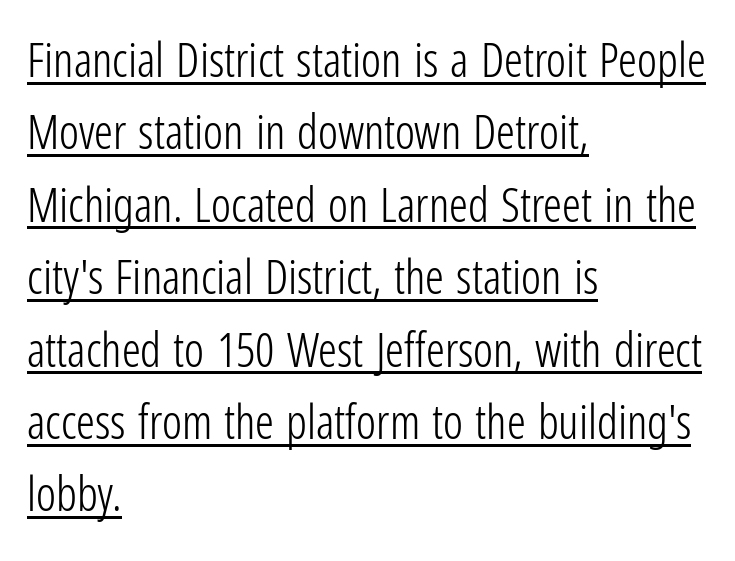
{"serif": "no", "italic": "no", "bold": "no", "weight": "light", "width": "condensed", "stroke_contrast": "low", "x_height": "medium", "monospaced": "no", "underline": "yes", "align": "left", "line_spacing": "normal", "line_spacing_ratio": 1.54, "letter_spacing": "normal", "letter_spacing_em": 0.0, "glyph_px": 47}
